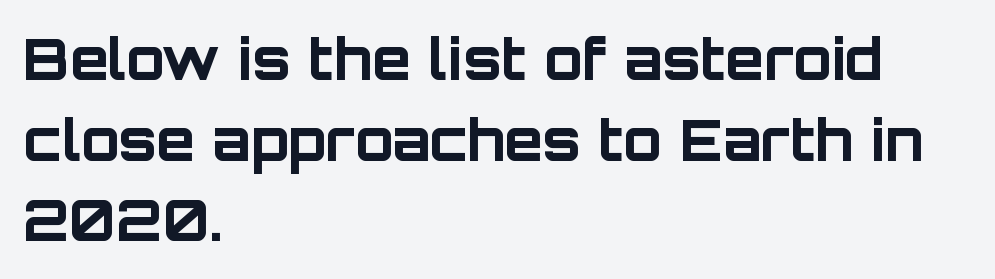
Q: Is the text bold? A: Yes.
Q: Is the text italic (slanted)? A: No, it is upright.
Q: Is the typeface a serif or a sans-serif typeface? A: Sans-serif.
Q: Is the text underlined? A: No.
Q: How is the paragraph aligned? A: Left-aligned.
Q: Is the spacing between letters normal or unusually wide? A: Normal.
Q: Is the spacing between lines tight, normal or loose? A: Normal.
Q: Width (condensed, normal, or wide)? A: Normal.
Q: Stroke contrast? A: Low.
Q: x-height? A: Large.
Q: Monospaced? A: No.
